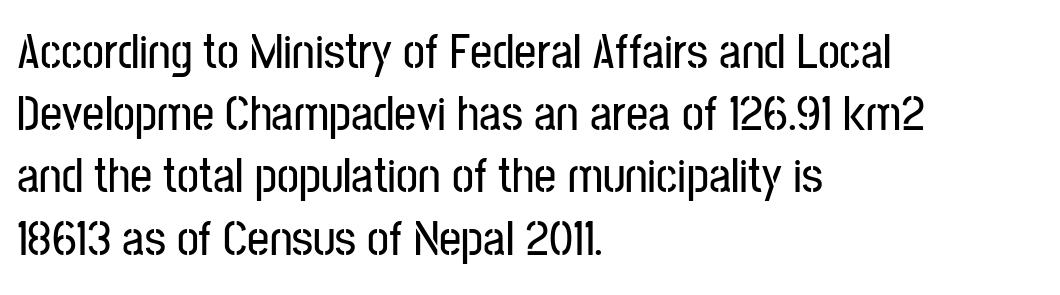
The image shows 49 px condensed sans-serif type, upright; set left-aligned, normal line spacing (1.27x), normal letter spacing, not underlined; low stroke contrast and a medium x-height.
